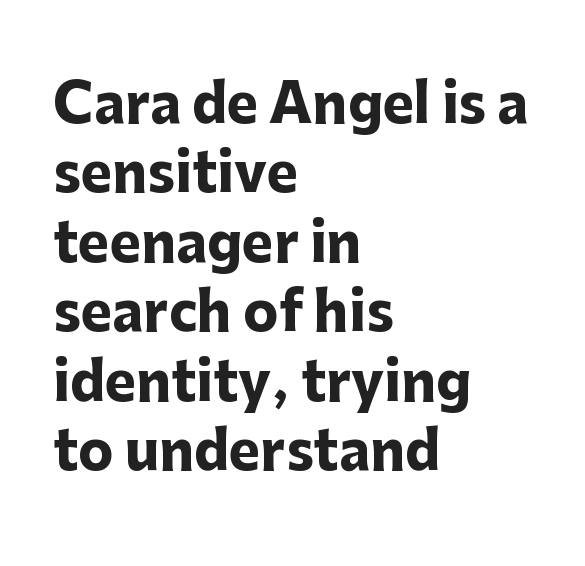
Vertical spacing — default. Character widths vary here, with narrow letters taking less room than wide ones. The axis of the letterforms is exactly vertical. On the weight axis this lands at bold, roughly 700. Spacing between characters is what you'd get straight out of the box. Layout note: lines flush left.
